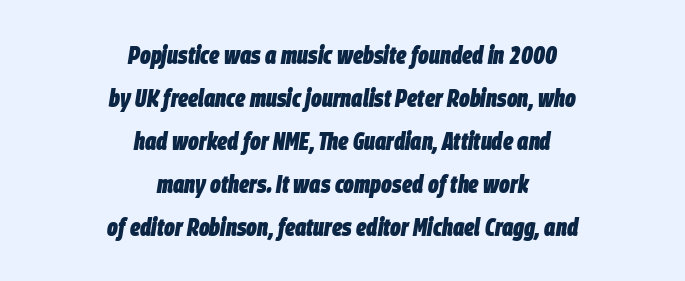
The image shows 25 px bold type, italic (leaning right); set centered, line spacing 1.72x, normal letter spacing, not underlined.
